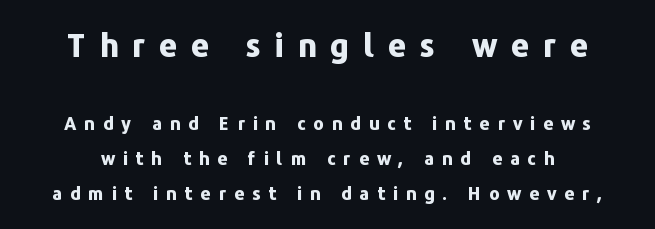
Tracking here is generous; glyphs stand well apart from one another. What weight is shown? A full bold with thick strokes. Leading: increased. Looks like regular typesetting: each glyph gets only the width it needs.
